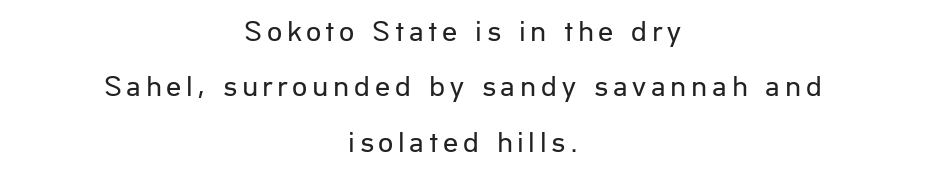
Q: Is the text bold? A: No.
Q: Is the text italic (slanted)? A: No, it is upright.
Q: Is the typeface a serif or a sans-serif typeface? A: Sans-serif.
Q: Is the text underlined? A: No.
Q: How is the paragraph aligned? A: Centered.
Q: Width (condensed, normal, or wide)? A: Normal.
Q: Stroke contrast? A: Low.
Q: x-height? A: Medium.
Q: Monospaced? A: No.
